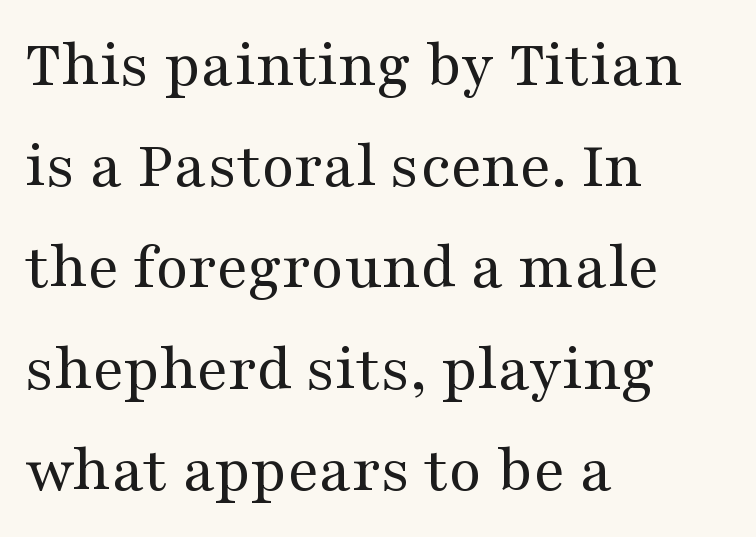
Q: Is the text bold? A: No.
Q: Is the text italic (slanted)? A: No, it is upright.
Q: Is the typeface a serif or a sans-serif typeface? A: Serif.
Q: Is the text underlined? A: No.
Q: How is the paragraph aligned? A: Left-aligned.
Q: Is the spacing between letters normal or unusually wide? A: Normal.
Q: Is the spacing between lines tight, normal or loose? A: Normal.
Q: Width (condensed, normal, or wide)? A: Wide.
Q: Stroke contrast? A: Medium.
Q: x-height? A: Medium.
Q: Monospaced? A: No.
